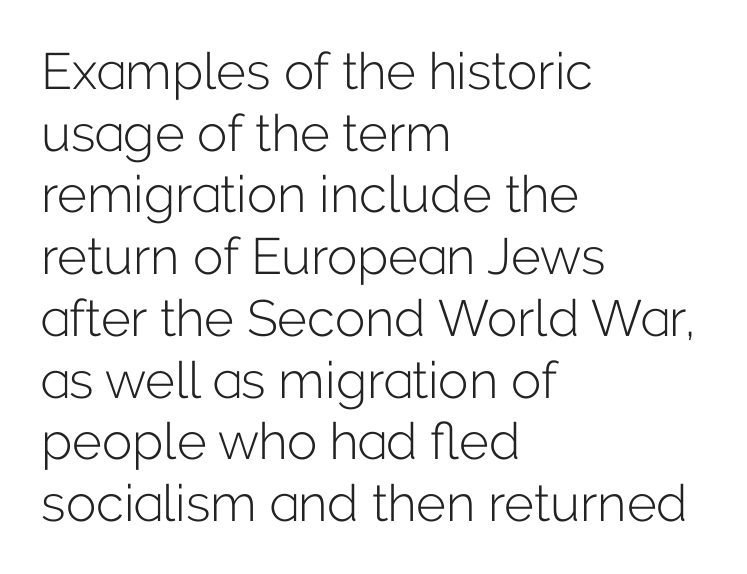
Q: Is the text bold? A: No.
Q: Is the text italic (slanted)? A: No, it is upright.
Q: Is the typeface a serif or a sans-serif typeface? A: Sans-serif.
Q: Is the text underlined? A: No.
Q: How is the paragraph aligned? A: Left-aligned.
Q: Is the spacing between letters normal or unusually wide? A: Normal.
Q: Width (condensed, normal, or wide)? A: Normal.
Q: Stroke contrast? A: Low.
Q: x-height? A: Medium.
Q: Monospaced? A: No.
